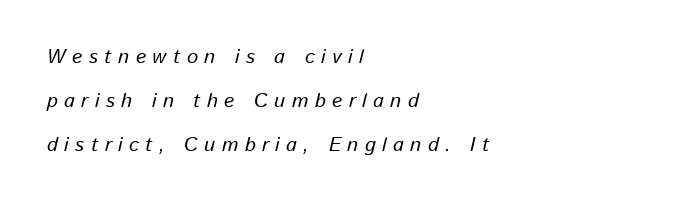
Q: Is the text italic (slanted)? A: Yes, it leans right by about 13 degrees.
Q: Is the text underlined? A: No.
Q: How is the paragraph aligned? A: Left-aligned.
Q: Is the spacing between letters normal or unusually wide? A: Unusually wide.
Q: Is the spacing between lines tight, normal or loose? A: Loose.
